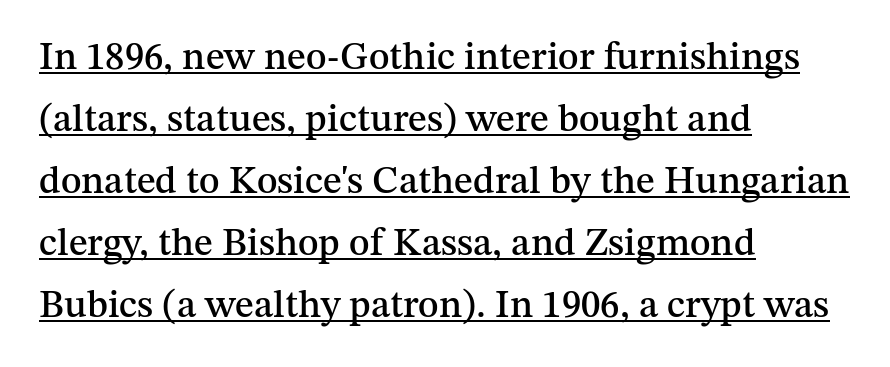
Q: Is the text italic (slanted)? A: No, it is upright.
Q: Is the typeface a serif or a sans-serif typeface? A: Serif.
Q: Is the text underlined? A: Yes.
Q: How is the paragraph aligned? A: Left-aligned.
Q: Is the spacing between letters normal or unusually wide? A: Normal.
Q: Is the spacing between lines tight, normal or loose? A: Normal.
Q: Width (condensed, normal, or wide)? A: Normal.
Q: Stroke contrast? A: Medium.
Q: x-height? A: Medium.
Q: Monospaced? A: No.
